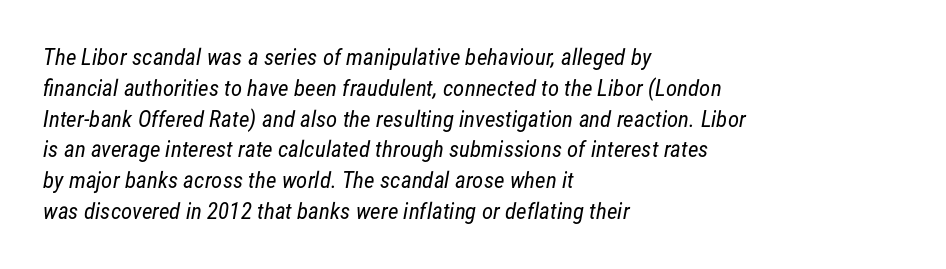
These glyphs show unthickened strokes, regular width or finer. If you measured baseline to baseline, you'd find a middling distance. Glance below the letters and you will spot only blank space. Line starts are locked; line ends wander. Honestly, the letter spacing is just normal — you wouldn't notice it.
